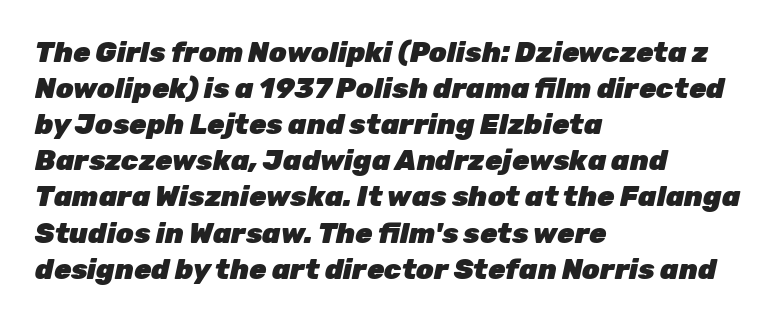
Q: Is the text bold? A: Yes.
Q: Is the text italic (slanted)? A: Yes, it leans right by about 12 degrees.
Q: Is the text underlined? A: No.
Q: How is the paragraph aligned? A: Left-aligned.
Q: Is the spacing between letters normal or unusually wide? A: Normal.
Q: Is the spacing between lines tight, normal or loose? A: Normal.
Q: Width (condensed, normal, or wide)? A: Normal.
Q: Stroke contrast? A: Low.
Q: x-height? A: Medium.
Q: Monospaced? A: No.
